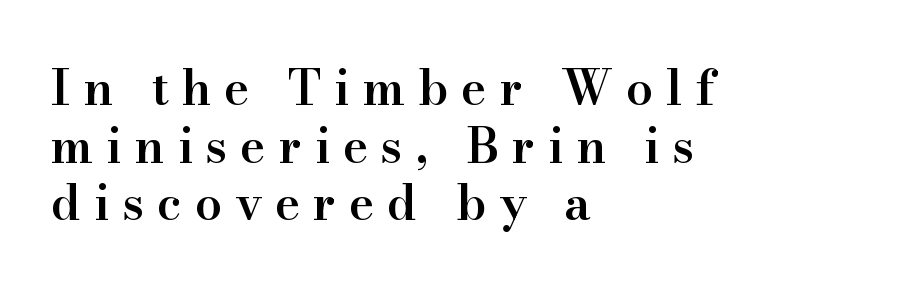
Q: Is the text bold? A: Semi-bold.
Q: Is the text italic (slanted)? A: No, it is upright.
Q: Is the typeface a serif or a sans-serif typeface? A: Serif.
Q: Is the text underlined? A: No.
Q: How is the paragraph aligned? A: Left-aligned.
Q: Is the spacing between letters normal or unusually wide? A: Unusually wide.
Q: Width (condensed, normal, or wide)? A: Normal.
Q: Stroke contrast? A: High.
Q: x-height? A: Small.
Q: Monospaced? A: No.
